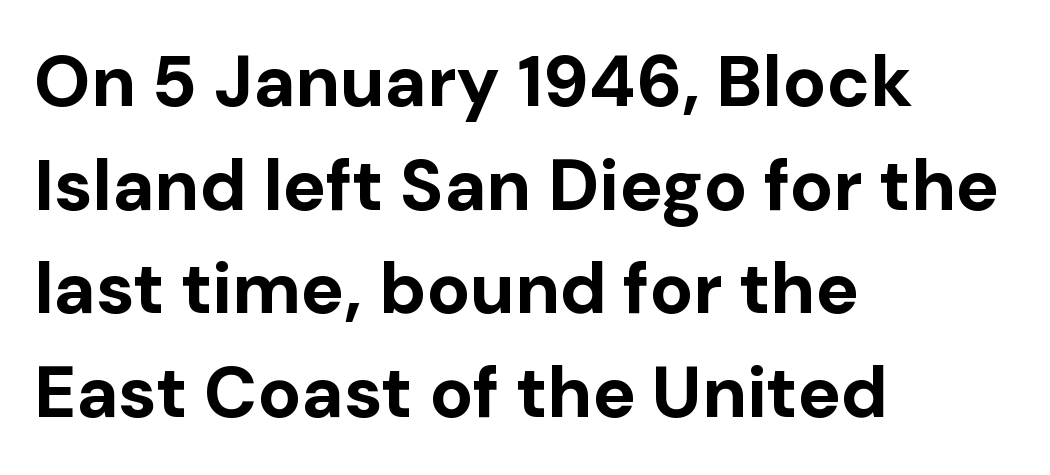
Typographically, this falls in the sans-serif category. Is there any slant? The stems are plumb. Observe the ordinary spacing: letters are neighbours, not strangers. Successive baselines arrive at the customary interval. The space directly below the letters is spotless. If you drew a ruler down the left edge, every line would touch it.
